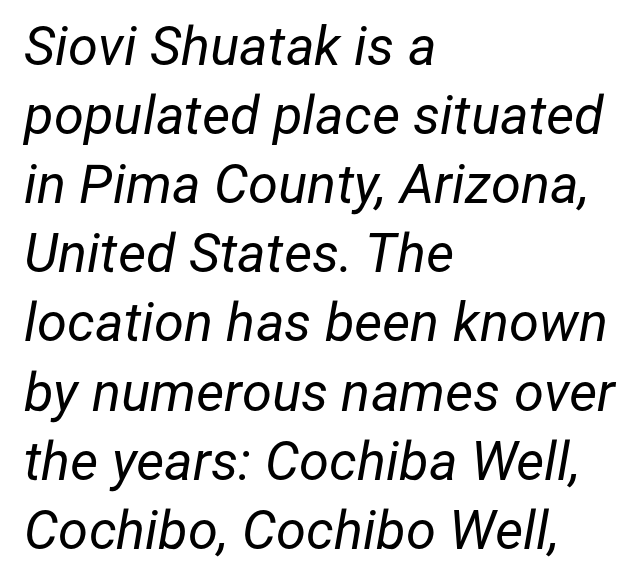
Q: Is the text bold? A: No.
Q: Is the text italic (slanted)? A: Yes, it leans right by about 12 degrees.
Q: Is the text underlined? A: No.
Q: How is the paragraph aligned? A: Left-aligned.
Q: Is the spacing between letters normal or unusually wide? A: Normal.
Q: Is the spacing between lines tight, normal or loose? A: Normal.
Q: Width (condensed, normal, or wide)? A: Normal.
Q: Stroke contrast? A: Low.
Q: x-height? A: Medium.
Q: Monospaced? A: No.
